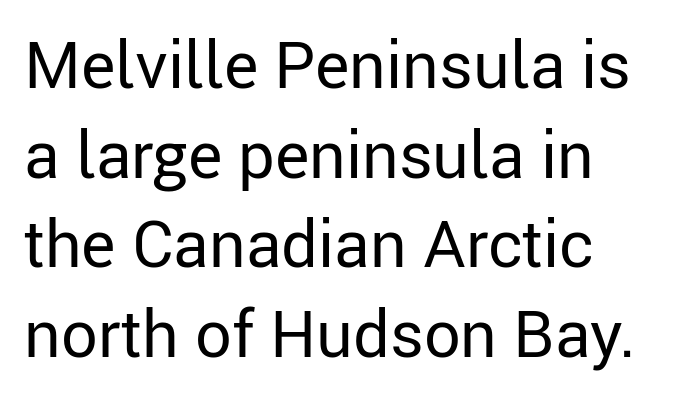
The passage shown stacks its lines at a standard gap. Character widths vary here, with narrow letters taking less room than wide ones. Compared with a typical body face, this is equally light or lighter still. These lines keep a tight, regular rhythm from letter to letter. The space beneath each line is pristine and unruled.
